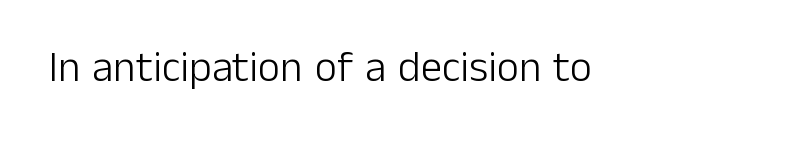
Q: Is the text bold? A: No.
Q: Is the text italic (slanted)? A: No, it is upright.
Q: Is the typeface a serif or a sans-serif typeface? A: Sans-serif.
Q: Is the text underlined? A: No.
Q: Is the spacing between letters normal or unusually wide? A: Normal.
Q: Width (condensed, normal, or wide)? A: Normal.
Q: Stroke contrast? A: Low.
Q: x-height? A: Medium.
Q: Monospaced? A: No.
